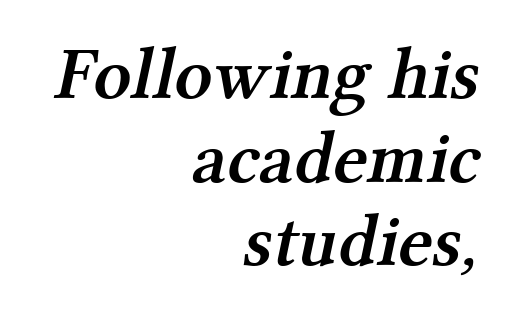
These lines are composed in type with serifs. Is the type bold? Partly — it's a semibold, heavier than regular but not fully bold. No extra tracking has been applied to these lines. Quick note: interline space is minimal. Glance below the letters and you will spot only blank space.
